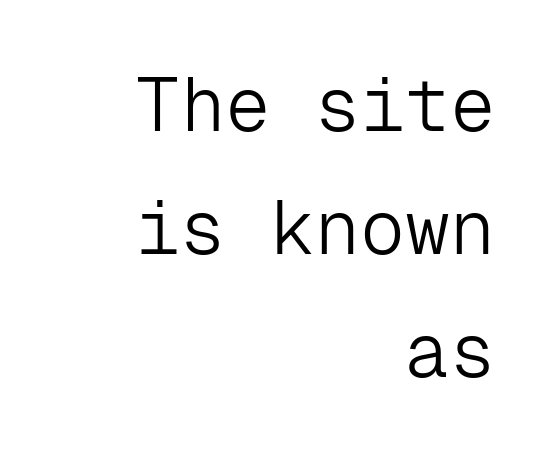
Q: Is the text bold? A: No.
Q: Is the text italic (slanted)? A: No, it is upright.
Q: Is the typeface a serif or a sans-serif typeface? A: Sans-serif.
Q: Is the text underlined? A: No.
Q: How is the paragraph aligned? A: Right-aligned.
Q: Is the spacing between letters normal or unusually wide? A: Normal.
Q: Is the spacing between lines tight, normal or loose? A: Normal.
Q: Width (condensed, normal, or wide)? A: Normal.
Q: Stroke contrast? A: Low.
Q: x-height? A: Medium.
Q: Monospaced? A: Yes.
